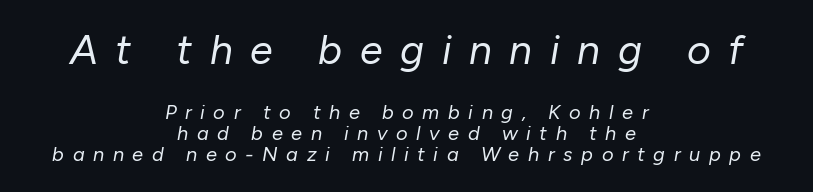
Q: Is the text bold? A: No.
Q: Is the text italic (slanted)? A: Yes, it leans right by about 10 degrees.
Q: Is the text underlined? A: No.
Q: How is the paragraph aligned? A: Centered.
Q: Is the spacing between letters normal or unusually wide? A: Unusually wide.
Q: Is the spacing between lines tight, normal or loose? A: Tight.
Q: Which block of text is set in a larger size, the first (top) or the second (bottom)? A: The first (top) one.
Q: Width (condensed, normal, or wide)? A: Normal.
Q: Stroke contrast? A: Low.
Q: x-height? A: Medium.
Q: Monospaced? A: No.
